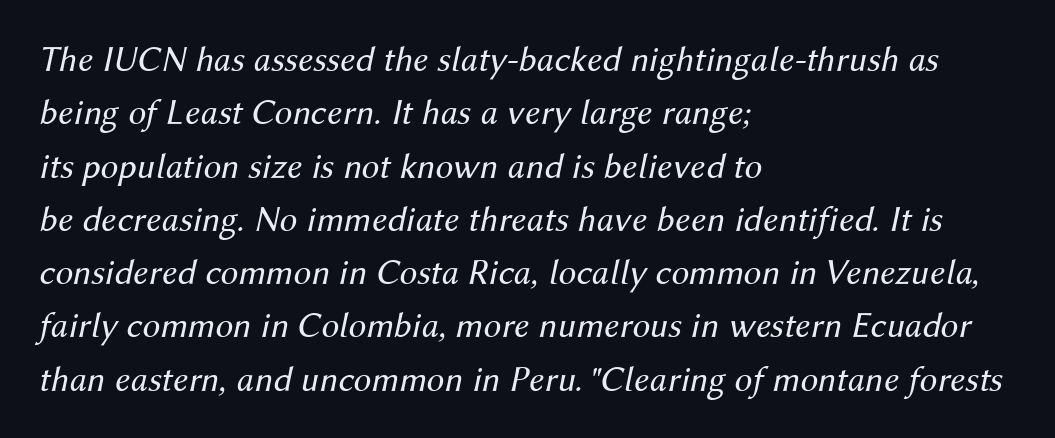
The image shows 36 px regular-weight type, italic (leaning right); set left-aligned, normal line spacing (1.48x), normal letter spacing, not underlined; medium stroke contrast and a medium x-height.
